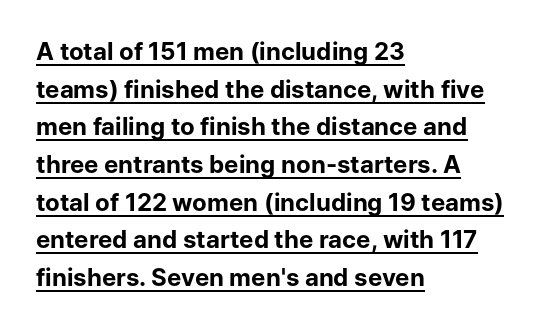
Q: Is the text bold? A: Yes.
Q: Is the text italic (slanted)? A: No, it is upright.
Q: Is the text underlined? A: Yes.
Q: How is the paragraph aligned? A: Left-aligned.
Q: Is the spacing between letters normal or unusually wide? A: Normal.
Q: Is the spacing between lines tight, normal or loose? A: Normal.
